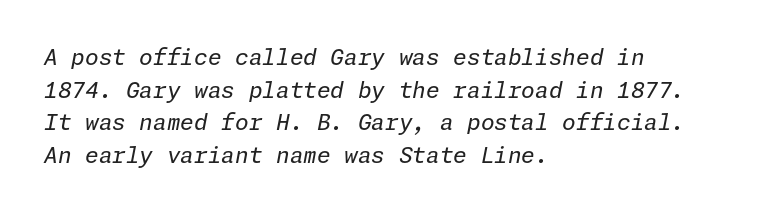
The image shows 22 px text type, italic (leaning right); set left-aligned, normal line spacing (1.48x), normal letter spacing, not underlined.
